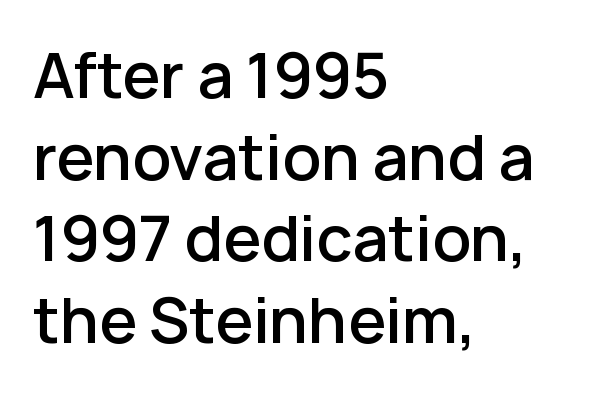
Q: Is the text bold? A: Semi-bold.
Q: Is the text italic (slanted)? A: No, it is upright.
Q: Is the typeface a serif or a sans-serif typeface? A: Sans-serif.
Q: Is the text underlined? A: No.
Q: How is the paragraph aligned? A: Left-aligned.
Q: Is the spacing between letters normal or unusually wide? A: Normal.
Q: Is the spacing between lines tight, normal or loose? A: Normal.
Q: Width (condensed, normal, or wide)? A: Normal.
Q: Stroke contrast? A: Low.
Q: x-height? A: Medium.
Q: Monospaced? A: No.
